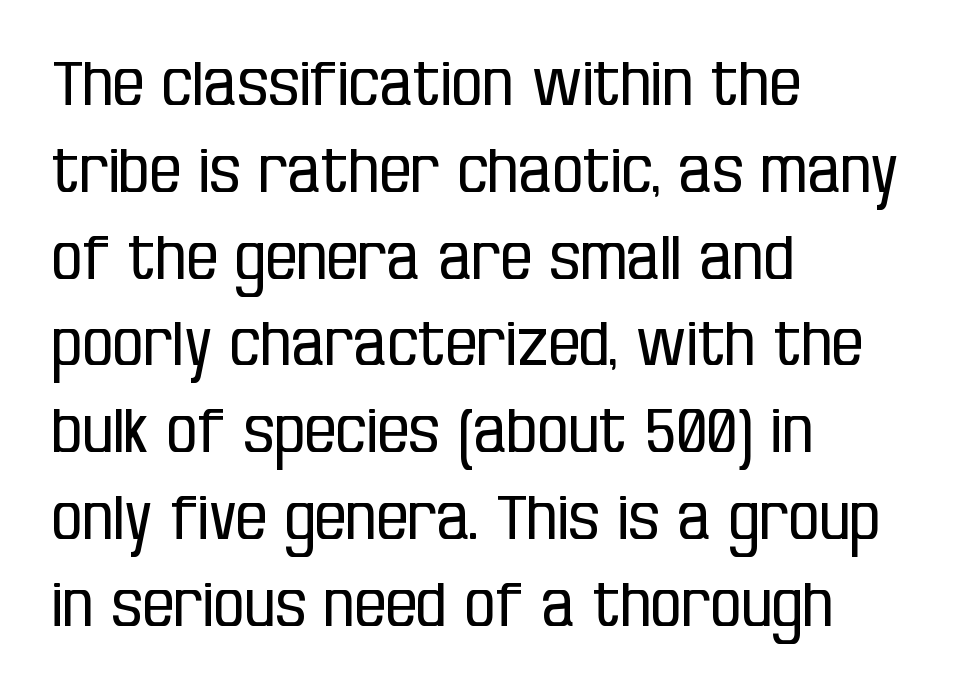
Every character sits straight up, as roman type does. The rendering uses natural spacing where letterforms have individual widths. A student would call this left alignment; a typographer would say flush left, rag right. Nothing sits at the stroke ends, so this counts as sans-serif. Line spacing here is normal. Anything drawn beneath the words? Only blank space.
